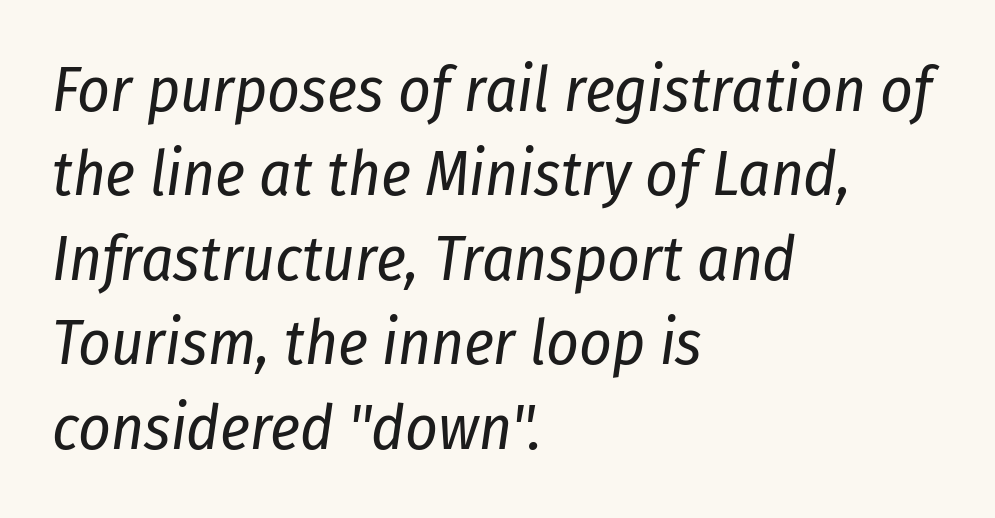
A light-to-regular cut is what we see here. Left-aligned paragraph, ragged on the right. This sample uses an oblique cut, with every glyph tilted off the vertical. The space beneath each line is pristine and unruled. These lines keep a tight, regular rhythm from letter to letter. The passage shown is typed in a proportional face where columns would drift.
